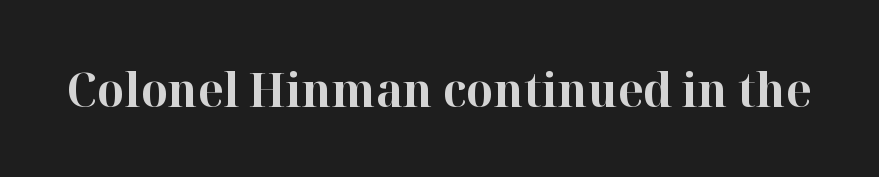
Q: Is the text bold? A: Yes.
Q: Is the text italic (slanted)? A: No, it is upright.
Q: Is the typeface a serif or a sans-serif typeface? A: Serif.
Q: Is the text underlined? A: No.
Q: Is the spacing between letters normal or unusually wide? A: Normal.
Q: Width (condensed, normal, or wide)? A: Normal.
Q: Stroke contrast? A: High.
Q: x-height? A: Medium.
Q: Monospaced? A: No.
